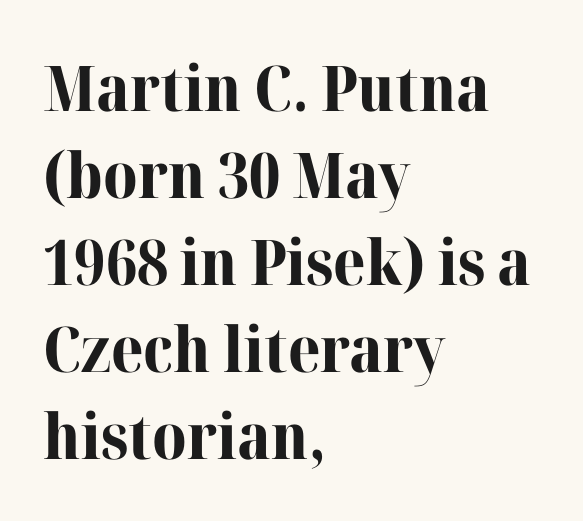
The image shows 63 px bold serif type, upright; set left-aligned, normal line spacing (1.38x), normal letter spacing, not underlined; high stroke contrast and a medium x-height.
